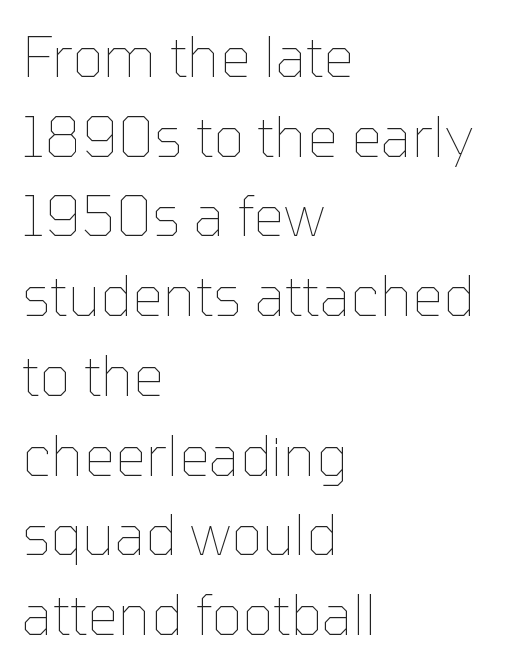
A typesetter would call this proportional, since set widths differ per character. Honestly, there is no underline to notice here at all. This is roman type, the default non-slanted kind. Look at the tracking — it's just the regular setting, nothing added.
